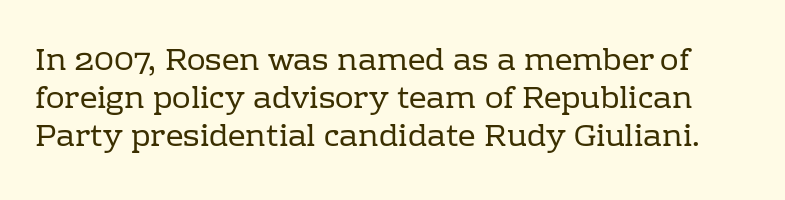
Letter spacing: default. Stems and bowls with no extra thickness — not bold. Here the designer chose a conventional face with non-uniform glyph widths. No word sits above an underline. Type style note: has serifs.
